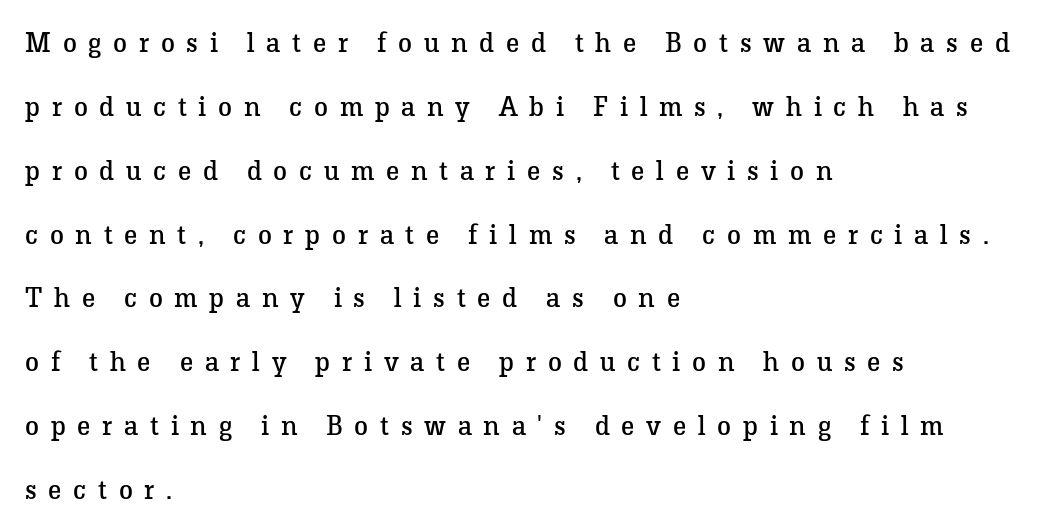
The passage shown is typed in a proportional face where columns would drift. Substantial extra tracking has been applied to these lines. Unlike italic type, these characters show no tilt at all. Rule under the text: the space is simply empty. Stems and bowls with no extra thickness — not bold. A typesetter would call this leading open, well beyond the default.
